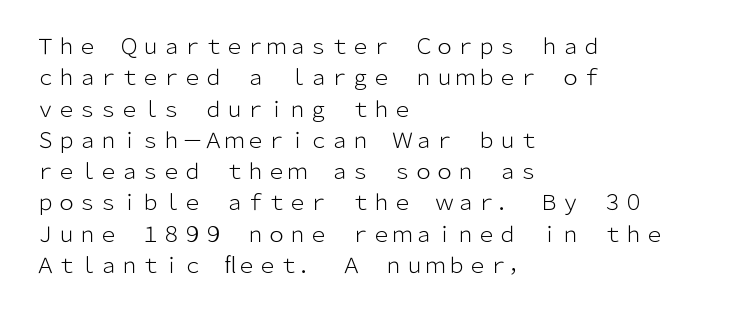
Ordinary non-slanted type is in use. Honestly, the row spacing looks completely unremarkable. These lines keep a tight, regular rhythm from letter to letter. These lines stack with their left ends in a neat column.
